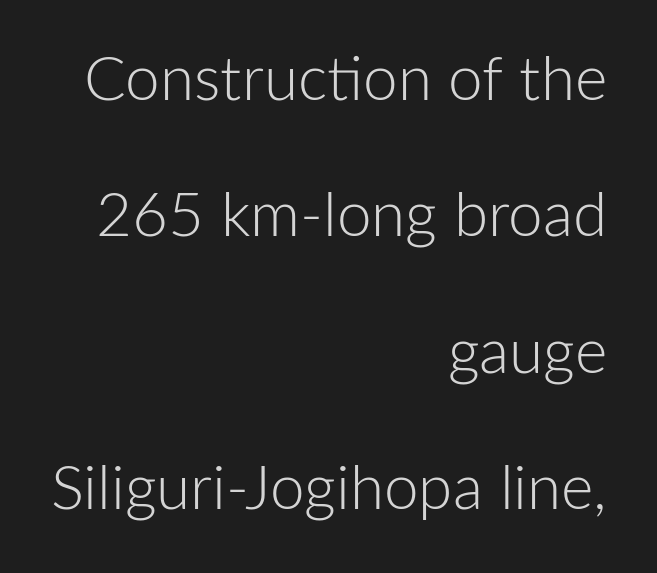
The image shows 62 px light sans-serif type, upright; set right-aligned, loose line spacing (2.2x), normal letter spacing, not underlined; low stroke contrast and a medium x-height.
